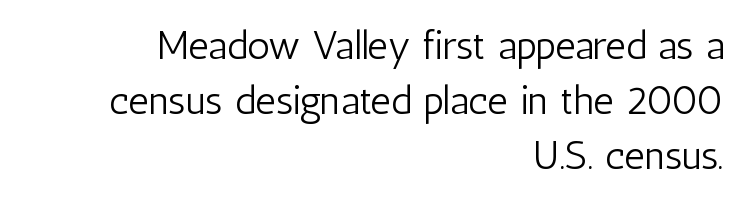
The image shows 40 px light, condensed sans-serif type, upright; set right-aligned, normal line spacing (1.37x), normal letter spacing, not underlined; low stroke contrast and a medium x-height.
